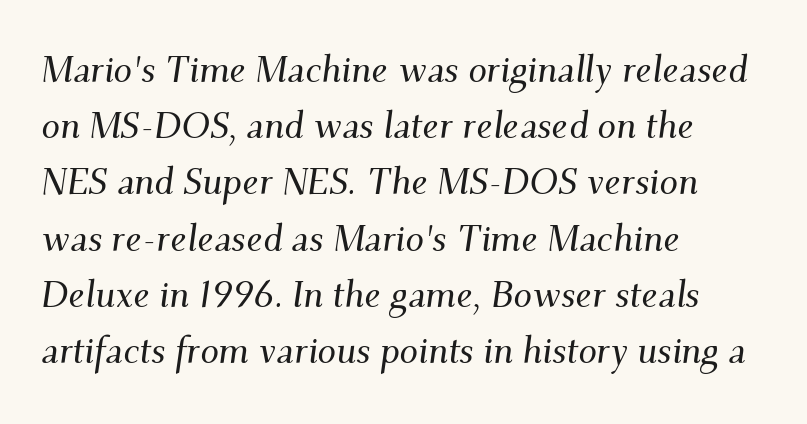
Q: Is the text italic (slanted)? A: Yes, it leans right by about 9 degrees.
Q: Is the typeface a serif or a sans-serif typeface? A: Serif.
Q: Is the text underlined? A: No.
Q: How is the paragraph aligned? A: Left-aligned.
Q: Is the spacing between letters normal or unusually wide? A: Normal.
Q: Is the spacing between lines tight, normal or loose? A: Normal.
Q: Width (condensed, normal, or wide)? A: Normal.
Q: Stroke contrast? A: Medium.
Q: x-height? A: Small.
Q: Monospaced? A: No.
